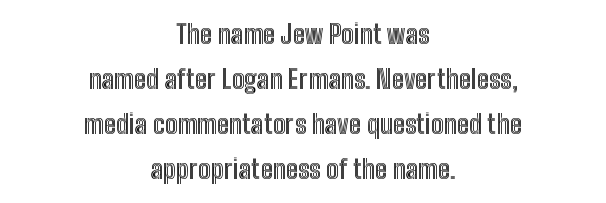
{"italic": "no", "underline": "no", "align": "center", "line_spacing_ratio": 1.73, "letter_spacing": "normal", "letter_spacing_em": 0.0, "glyph_px": 26}
